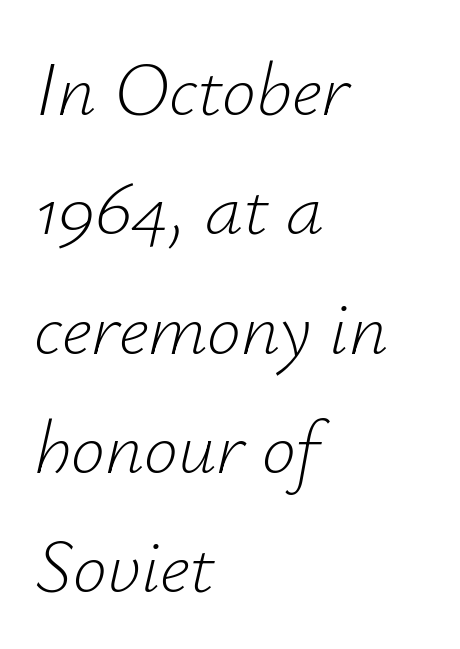
Q: Is the text bold? A: No.
Q: Is the text italic (slanted)? A: Yes, it leans right by about 12 degrees.
Q: Is the text underlined? A: No.
Q: How is the paragraph aligned? A: Left-aligned.
Q: Is the spacing between letters normal or unusually wide? A: Normal.
Q: Is the spacing between lines tight, normal or loose? A: Normal.
Q: Width (condensed, normal, or wide)? A: Normal.
Q: Stroke contrast? A: Low.
Q: x-height? A: Small.
Q: Monospaced? A: No.
